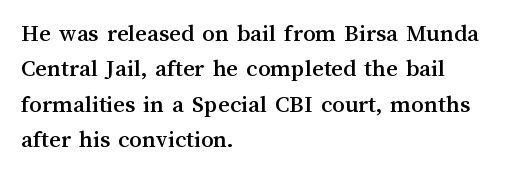
The line texture is even and compact thanks to regular tracking. Glance below the letters and you will spot only blank space. It's the straight-up-and-down kind of type. Each line starts at the same left margin while the right side varies. Reading down the column, the eye jumps a familiar distance to each next line.
